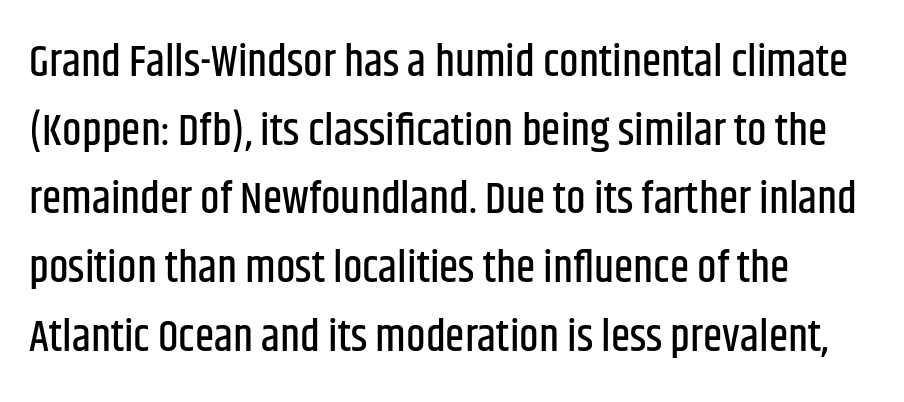
Q: Is the text italic (slanted)? A: No, it is upright.
Q: Is the typeface a serif or a sans-serif typeface? A: Sans-serif.
Q: Is the text underlined? A: No.
Q: How is the paragraph aligned? A: Left-aligned.
Q: Is the spacing between letters normal or unusually wide? A: Normal.
Q: Is the spacing between lines tight, normal or loose? A: Normal.
Q: Width (condensed, normal, or wide)? A: Condensed.
Q: Stroke contrast? A: Low.
Q: x-height? A: Large.
Q: Monospaced? A: No.
